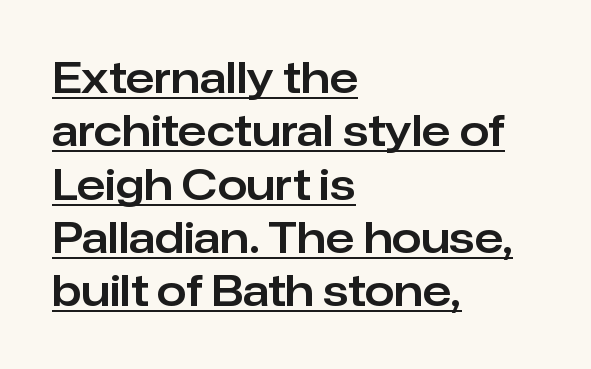
The image shows 42 px sans-serif type, upright; set left-aligned, normal line spacing (1.27x), normal letter spacing, underlined; low stroke contrast and a medium x-height.
